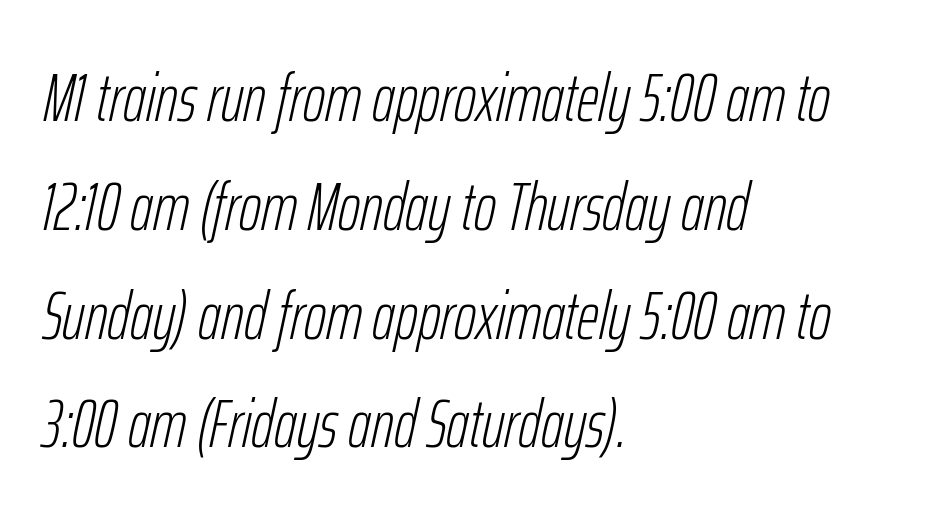
{"italic": "yes", "lean": "right", "slant_degrees": 12, "bold": "no", "weight": "light", "width": "condensed", "stroke_contrast": "low", "x_height": "medium", "monospaced": "no", "underline": "no", "align": "left", "line_spacing": "normal", "line_spacing_ratio": 1.6, "letter_spacing": "normal", "letter_spacing_em": 0.0, "glyph_px": 68}
